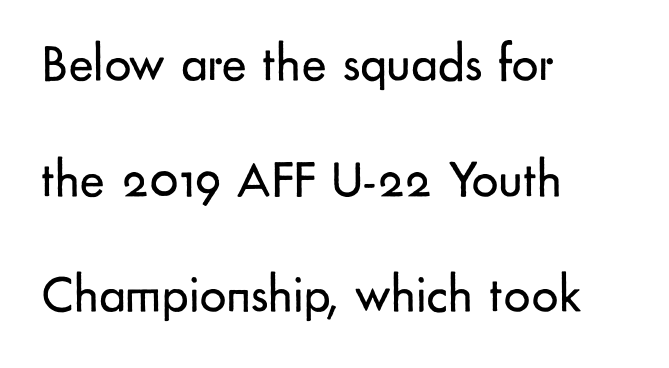
{"serif": "no", "italic": "no", "bold": "no", "weight": "regular", "width": "normal", "stroke_contrast": "low", "x_height": "small", "monospaced": "no", "underline": "no", "align": "left", "line_spacing": "loose", "line_spacing_ratio": 2.18, "letter_spacing": "normal", "letter_spacing_em": 0.0, "glyph_px": 53}
